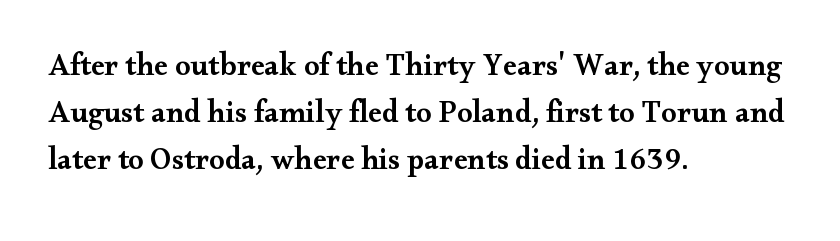
{"serif": "yes", "italic": "no", "bold": "semi", "weight": "semibold", "width": "wide", "stroke_contrast": "medium", "x_height": "small", "monospaced": "no", "underline": "no", "align": "left", "line_spacing": "normal", "line_spacing_ratio": 1.52, "letter_spacing": "normal", "letter_spacing_em": 0.0, "glyph_px": 31}
